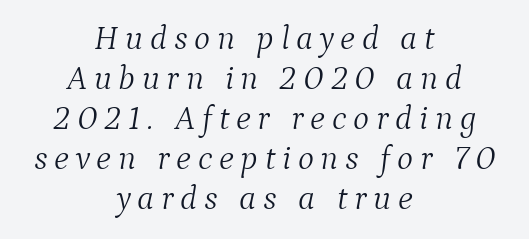
Tracking here is generous; glyphs stand well apart from one another. Slanted lettering throughout. This reads as an unemphasized weight, regular at the heaviest. A student would call this center alignment; a typographer would say set centered. The letters advance in unequal steps, a hallmark of proportional type. The area under the type is left untouched.
